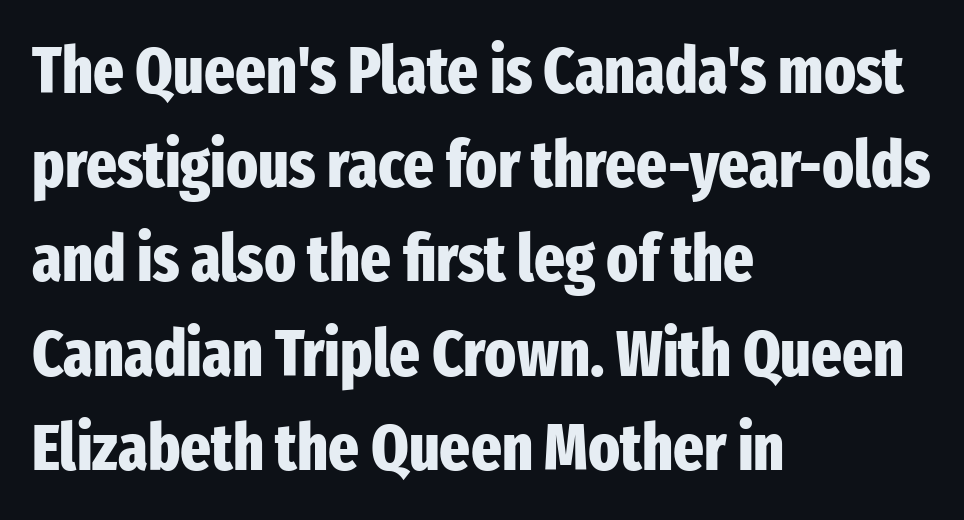
Q: Is the text bold? A: Yes.
Q: Is the text italic (slanted)? A: No, it is upright.
Q: Is the typeface a serif or a sans-serif typeface? A: Sans-serif.
Q: Is the text underlined? A: No.
Q: How is the paragraph aligned? A: Left-aligned.
Q: Is the spacing between letters normal or unusually wide? A: Normal.
Q: Is the spacing between lines tight, normal or loose? A: Normal.
Q: Width (condensed, normal, or wide)? A: Condensed.
Q: Stroke contrast? A: Low.
Q: x-height? A: Medium.
Q: Monospaced? A: No.
